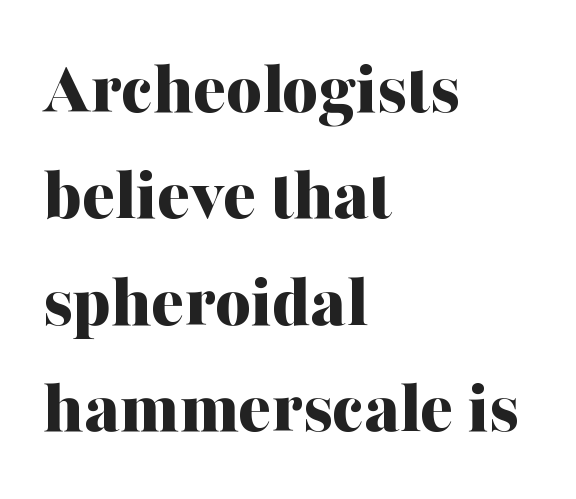
{"serif": "yes", "italic": "no", "bold": "yes", "weight": "bold", "width": "normal", "stroke_contrast": "medium", "x_height": "medium", "monospaced": "no", "underline": "no", "align": "left", "line_spacing": "normal", "line_spacing_ratio": 1.38, "letter_spacing": "normal", "letter_spacing_em": 0.0, "glyph_px": 77}
